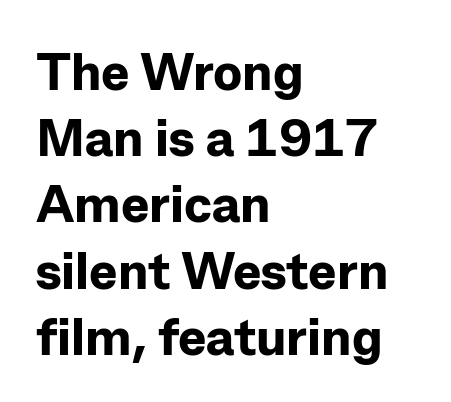
Q: Is the text bold? A: Yes.
Q: Is the text italic (slanted)? A: No, it is upright.
Q: Is the typeface a serif or a sans-serif typeface? A: Sans-serif.
Q: Is the text underlined? A: No.
Q: How is the paragraph aligned? A: Left-aligned.
Q: Is the spacing between letters normal or unusually wide? A: Normal.
Q: Is the spacing between lines tight, normal or loose? A: Normal.
Q: Width (condensed, normal, or wide)? A: Normal.
Q: Stroke contrast? A: Low.
Q: x-height? A: Medium.
Q: Monospaced? A: No.
